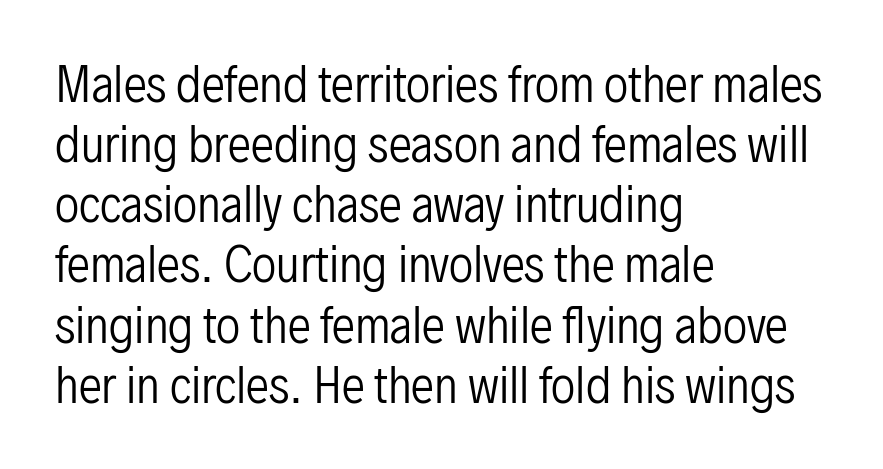
Underlining? Definitely not there. The typesetter chose a ragged-right arrangement here. The weight would be labelled regular, book, light, or lighter still. Spacing verdict: proportional, widths tailored to each character.
